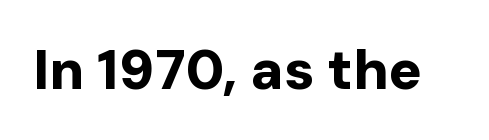
These lines carry a lot of weight — the face is fully bold. Plain, unruled lines of type. Spacing between characters is what you'd get straight out of the box. Style check: upright. These lines are rendered in a variable-pitch font. The typeface chosen for these lines omits serifs.
